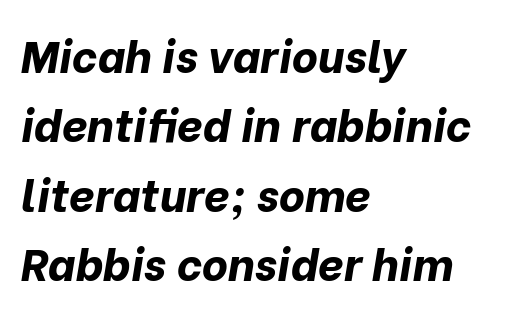
{"italic": "yes", "lean": "right", "slant_degrees": 10, "bold": "yes", "weight": "bold", "width": "normal", "stroke_contrast": "low", "x_height": "medium", "monospaced": "no", "underline": "no", "align": "left", "line_spacing": "normal", "line_spacing_ratio": 1.54, "letter_spacing": "normal", "letter_spacing_em": 0.0, "glyph_px": 45}
